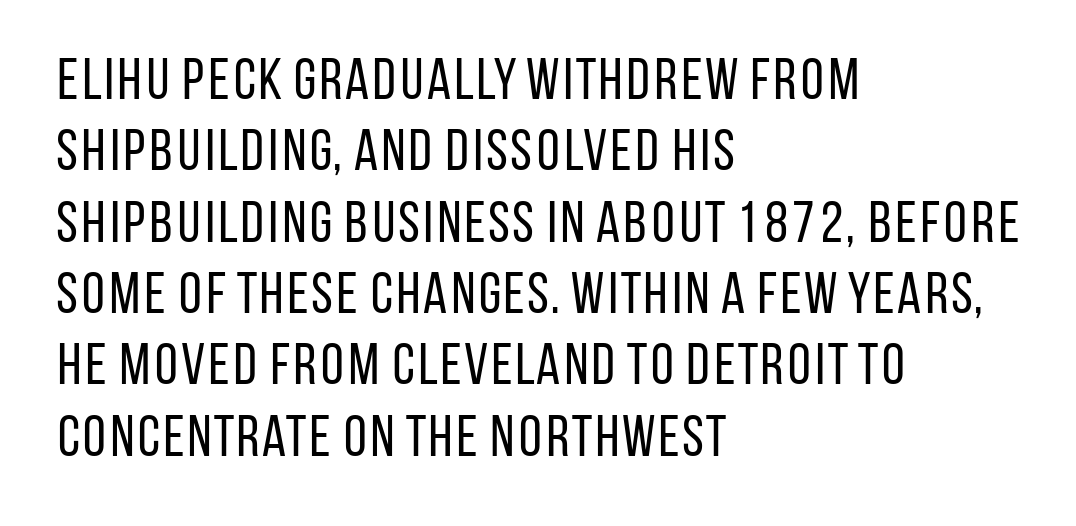
Beneath every word, the page is bare. Short note: letters normally spaced. This sample has the flowing, uneven cadence of proportional lettering. Stroke thickness stays within the range of a standard reading face or lighter. Does the lettering tilt? It doesn't — this is upright. Nope, no serifs anywhere on these letters.
